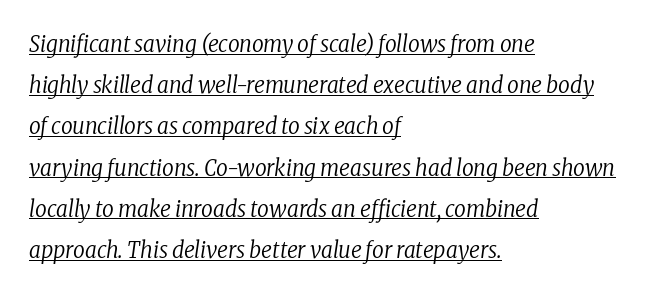
Q: Is the text bold? A: No.
Q: Is the text italic (slanted)? A: Yes, it leans right by about 8 degrees.
Q: Is the text underlined? A: Yes.
Q: How is the paragraph aligned? A: Left-aligned.
Q: Is the spacing between letters normal or unusually wide? A: Normal.
